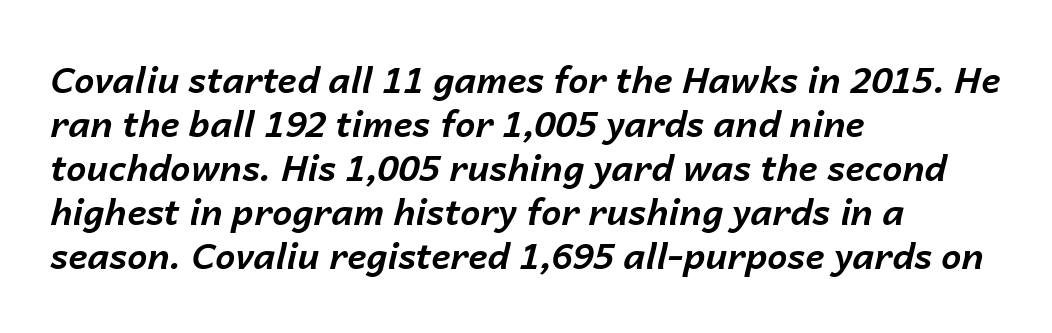
Q: Is the text bold? A: Yes.
Q: Is the text italic (slanted)? A: Yes, it leans right by about 14 degrees.
Q: Is the text underlined? A: No.
Q: How is the paragraph aligned? A: Left-aligned.
Q: Is the spacing between letters normal or unusually wide? A: Normal.
Q: Width (condensed, normal, or wide)? A: Normal.
Q: Stroke contrast? A: Low.
Q: x-height? A: Medium.
Q: Monospaced? A: No.
